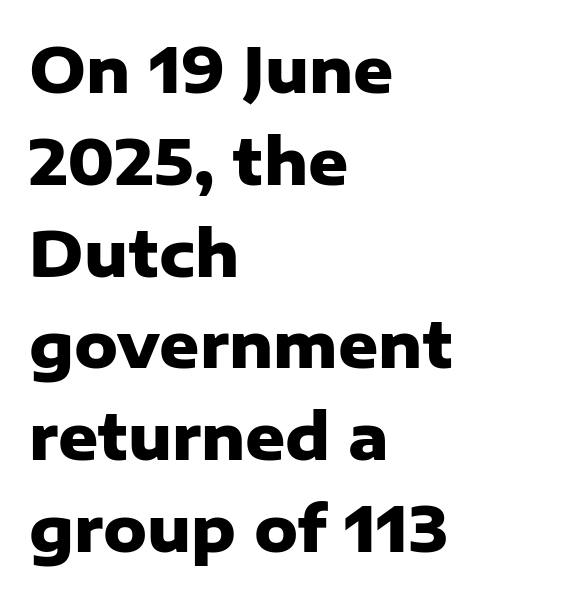
The image shows 62 px heavy sans-serif type, upright; set left-aligned, normal line spacing (1.48x), normal letter spacing, not underlined; low stroke contrast and a medium x-height.
